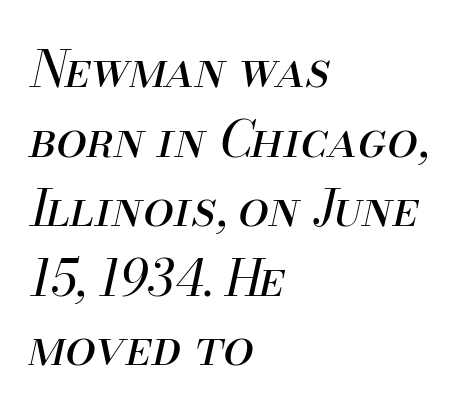
The image shows 49 px regular-weight type, italic (leaning right); set left-aligned, normal line spacing (1.42x), normal letter spacing, not underlined; medium stroke contrast and a small x-height.
